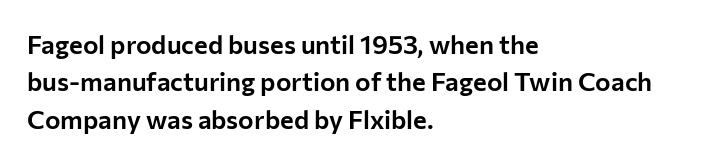
The image shows 26 px text type, upright; set left-aligned, normal line spacing (1.44x), normal letter spacing, not underlined.
